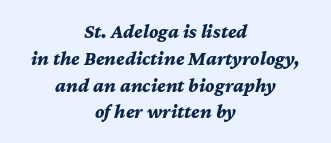
Q: Is the text bold? A: Yes.
Q: Is the text italic (slanted)? A: Yes, it leans right by about 12 degrees.
Q: Is the text underlined? A: No.
Q: How is the paragraph aligned? A: Centered.
Q: Is the spacing between letters normal or unusually wide? A: Normal.
Q: Is the spacing between lines tight, normal or loose? A: Normal.
